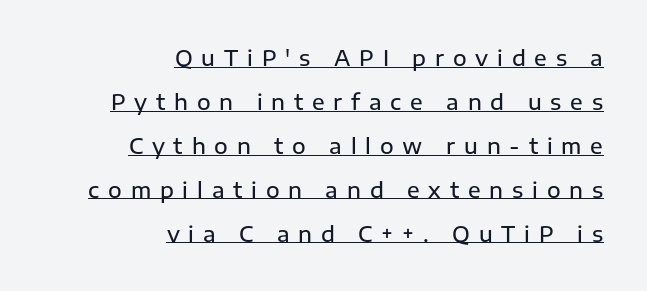
Check the space under the baseline: a stroke is drawn there. Every letter is mildly thick-stroked: semibold rather than bold. This sample uses expanded letter spacing, leaving extra air between glyphs. Airy leading. Posture: vertical.
